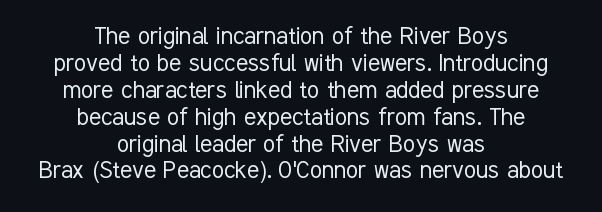
The specimen reads as upright at a glance. The passage shown is typed in a proportional face where columns would drift. Summary of vertical rhythm: compact, with narrow interline spacing. Alignment: centered. Each row of text sits above clean, open space.
